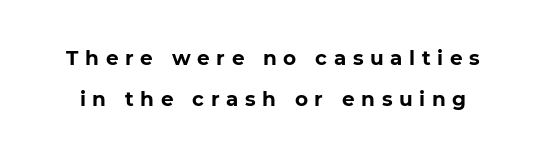
Emphasis by weight is at full strength: bold. Baseline-to-baseline distance is far greater than the letter height. This sample uses expanded letter spacing, leaving extra air between glyphs. Any mark beneath the type? The region is blank. When letters stand straight like this, we call the style roman or upright.
